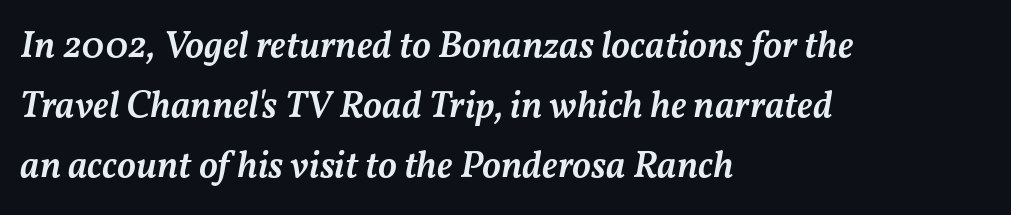
The image shows 38 px semibold type, italic (leaning right); set left-aligned, normal line spacing (1.58x), normal letter spacing, not underlined; medium stroke contrast and a medium x-height.
